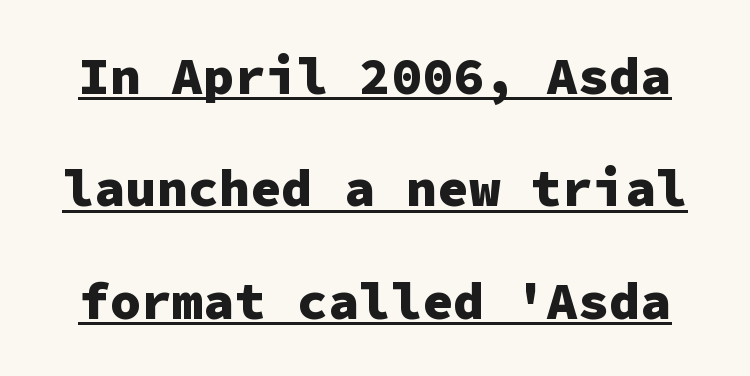
Q: Is the text bold? A: Yes.
Q: Is the text italic (slanted)? A: No, it is upright.
Q: Is the typeface a serif or a sans-serif typeface? A: Sans-serif.
Q: Is the text underlined? A: Yes.
Q: Is the spacing between letters normal or unusually wide? A: Normal.
Q: Is the spacing between lines tight, normal or loose? A: Loose.
Q: Width (condensed, normal, or wide)? A: Normal.
Q: Stroke contrast? A: Low.
Q: x-height? A: Medium.
Q: Monospaced? A: Yes.
